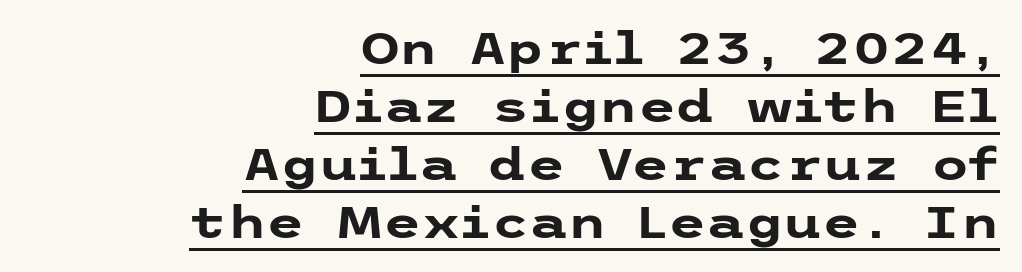
Q: Is the text bold? A: Yes.
Q: Is the text italic (slanted)? A: No, it is upright.
Q: Is the typeface a serif or a sans-serif typeface? A: Sans-serif.
Q: Is the text underlined? A: Yes.
Q: How is the paragraph aligned? A: Right-aligned.
Q: Is the spacing between letters normal or unusually wide? A: Normal.
Q: Is the spacing between lines tight, normal or loose? A: Normal.
Q: Width (condensed, normal, or wide)? A: Wide.
Q: Stroke contrast? A: Low.
Q: x-height? A: Medium.
